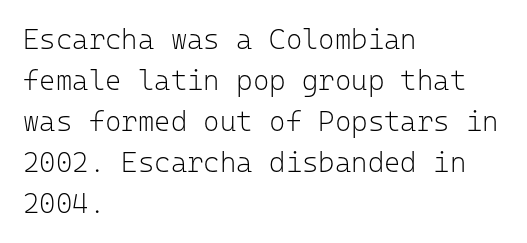
Q: Is the text bold? A: No.
Q: Is the text italic (slanted)? A: No, it is upright.
Q: Is the typeface a serif or a sans-serif typeface? A: Sans-serif.
Q: Is the text underlined? A: No.
Q: How is the paragraph aligned? A: Left-aligned.
Q: Is the spacing between letters normal or unusually wide? A: Normal.
Q: Is the spacing between lines tight, normal or loose? A: Normal.
Q: Width (condensed, normal, or wide)? A: Normal.
Q: Stroke contrast? A: Low.
Q: x-height? A: Medium.
Q: Monospaced? A: Yes.
